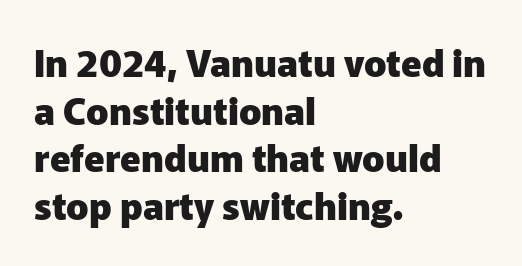
The passage shown is typed in a proportional face where columns would drift. Default kerning and tracking; the words read as compact shapes. Is the type bold? Yes — the strokes are clearly thick and heavy. A roman cut, with each character standing at attention.
